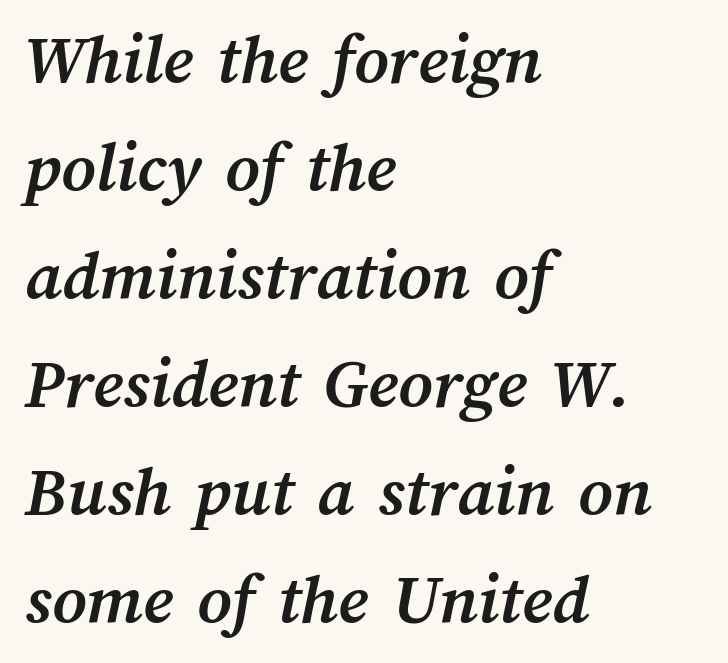
Q: Is the text bold? A: Yes.
Q: Is the text underlined? A: No.
Q: How is the paragraph aligned? A: Left-aligned.
Q: Is the spacing between letters normal or unusually wide? A: Normal.
Q: Is the spacing between lines tight, normal or loose? A: Normal.
Q: Width (condensed, normal, or wide)? A: Normal.
Q: Stroke contrast? A: Medium.
Q: x-height? A: Medium.
Q: Monospaced? A: No.
